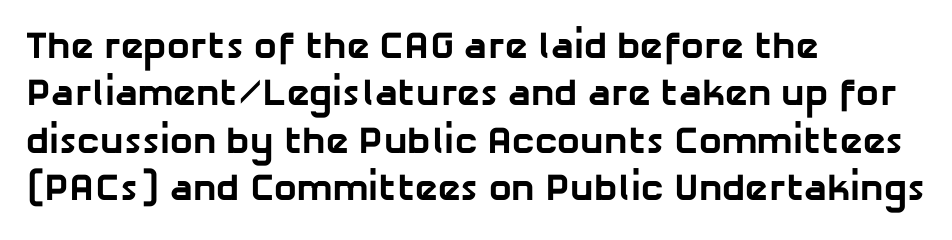
Q: Is the text bold? A: Yes.
Q: Is the typeface a serif or a sans-serif typeface? A: Sans-serif.
Q: Is the text underlined? A: No.
Q: How is the paragraph aligned? A: Left-aligned.
Q: Is the spacing between letters normal or unusually wide? A: Normal.
Q: Is the spacing between lines tight, normal or loose? A: Normal.
Q: Width (condensed, normal, or wide)? A: Normal.
Q: Stroke contrast? A: Low.
Q: x-height? A: Medium.
Q: Monospaced? A: No.
